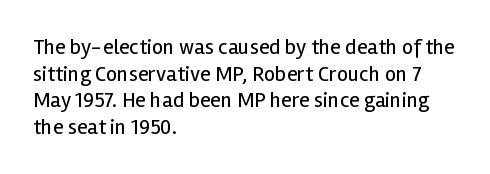
Q: Is the text bold? A: No.
Q: Is the text italic (slanted)? A: No, it is upright.
Q: Is the text underlined? A: No.
Q: How is the paragraph aligned? A: Left-aligned.
Q: Is the spacing between letters normal or unusually wide? A: Normal.
